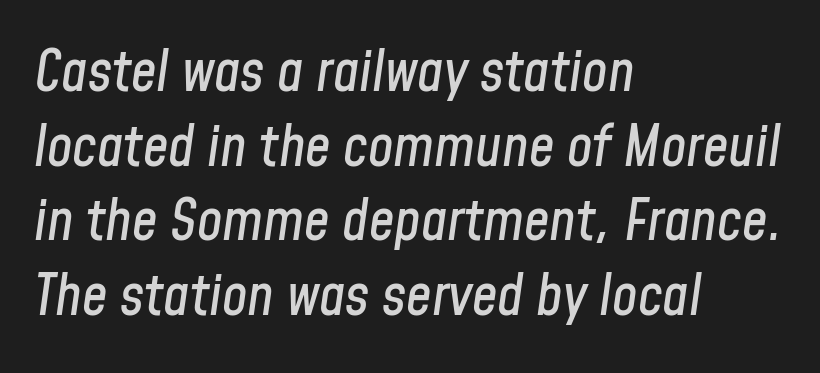
The image shows 57 px condensed type, italic (leaning right); set left-aligned, normal line spacing (1.31x), normal letter spacing, not underlined; low stroke contrast and a medium x-height.
